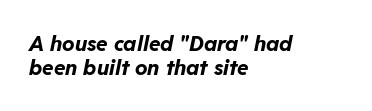
{"italic": "yes", "lean": "right", "slant_degrees": 11, "bold": "yes", "underline": "no", "align": "left", "line_spacing": "tight", "line_spacing_ratio": 1.13, "letter_spacing": "normal", "letter_spacing_em": 0.0, "glyph_px": 21}
